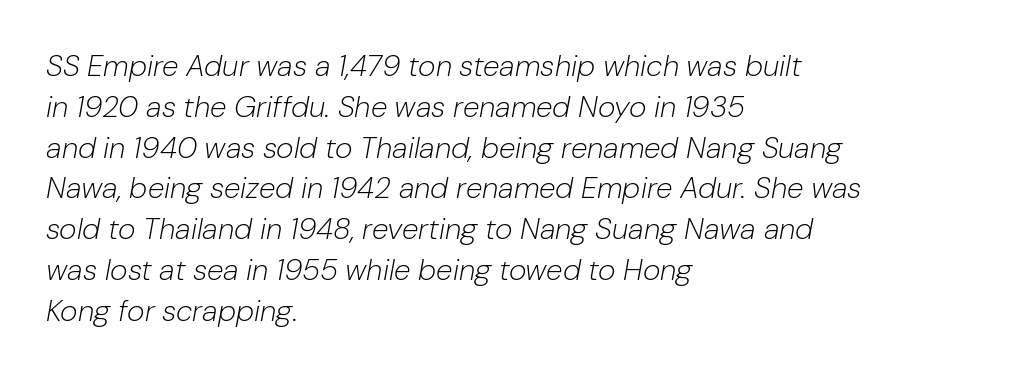
The image shows 30 px light type, italic (leaning right); set left-aligned, normal line spacing (1.36x), normal letter spacing, not underlined; low stroke contrast and a medium x-height.
